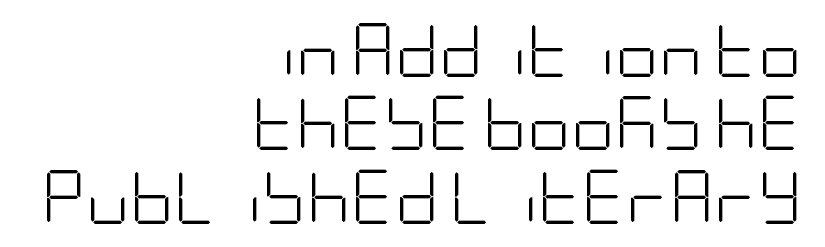
Q: Is the text bold? A: No.
Q: Is the text italic (slanted)? A: No, it is upright.
Q: Is the typeface a serif or a sans-serif typeface? A: Sans-serif.
Q: Is the text underlined? A: No.
Q: How is the paragraph aligned? A: Right-aligned.
Q: Is the spacing between letters normal or unusually wide? A: Normal.
Q: Is the spacing between lines tight, normal or loose? A: Normal.
Q: Width (condensed, normal, or wide)? A: Condensed.
Q: Stroke contrast? A: Low.
Q: x-height? A: Large.
